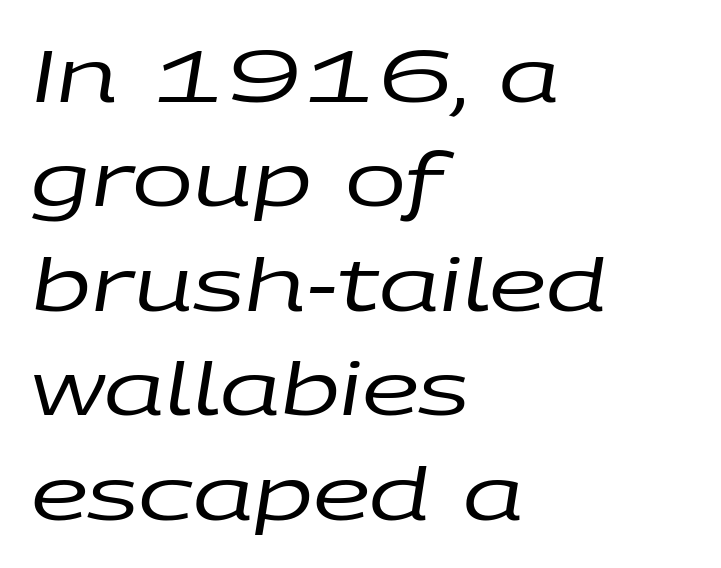
Do the characters align in a grid? No, the font is proportional. In terms of letterspacing, this is plain default setting. It's the slanting kind of type. This rendering features lettering with no underline. Does the leading feel generous? No, just average.
